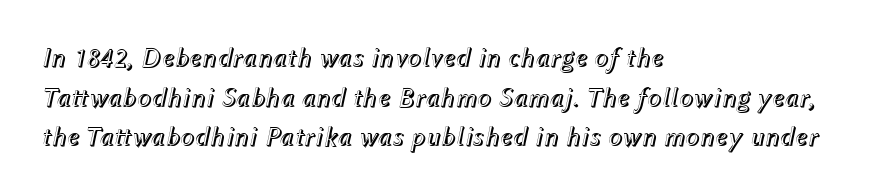
This is oblique type, the kind used for emphasis or titles. Check under the words: just untouched page. Summary of vertical rhythm: regular, with standard interline spacing. Typeset ragged right — the left edge is the straight one.
